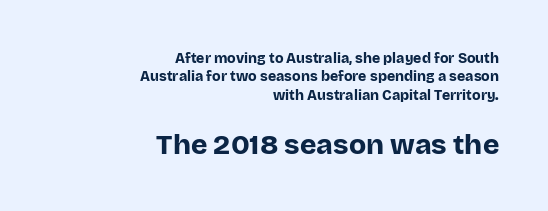
The image shows 28 px bold sans-serif type, upright; set right-aligned, normal line spacing (1.32x), normal letter spacing, not underlined; the second (bottom) block is 2.0x larger; low stroke contrast and a large x-height.
